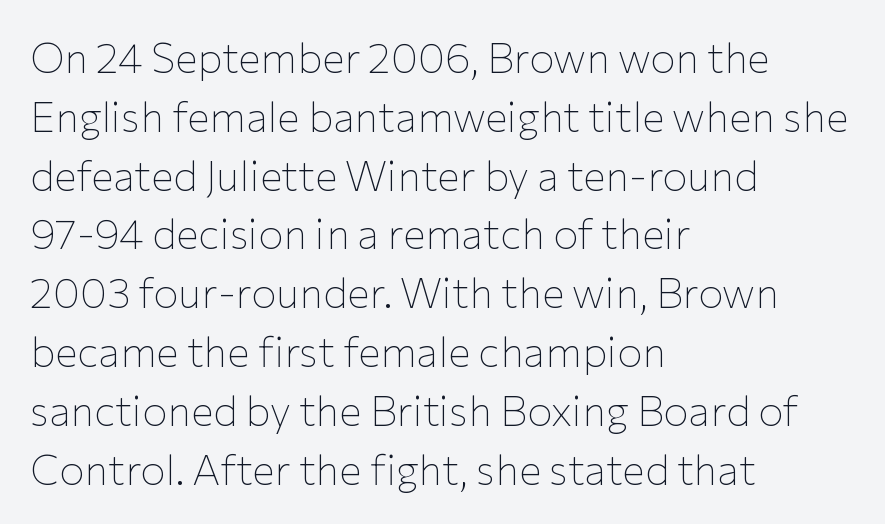
Q: Is the text bold? A: No.
Q: Is the text italic (slanted)? A: No, it is upright.
Q: Is the typeface a serif or a sans-serif typeface? A: Sans-serif.
Q: Is the text underlined? A: No.
Q: How is the paragraph aligned? A: Left-aligned.
Q: Is the spacing between letters normal or unusually wide? A: Normal.
Q: Is the spacing between lines tight, normal or loose? A: Normal.
Q: Width (condensed, normal, or wide)? A: Normal.
Q: Stroke contrast? A: Low.
Q: x-height? A: Medium.
Q: Monospaced? A: No.
